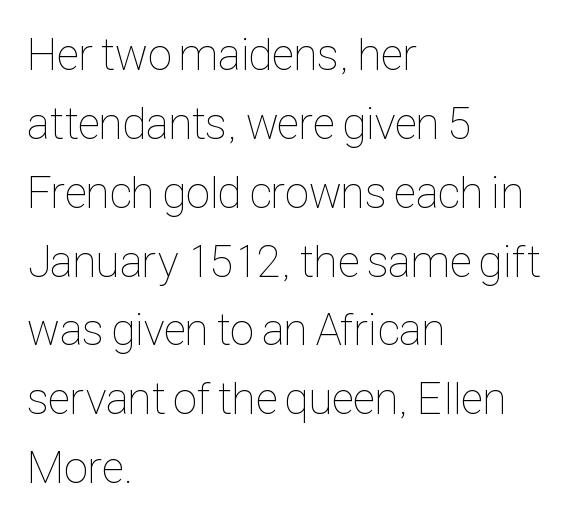
The image shows 45 px thin, condensed type, upright; set left-aligned, normal line spacing (1.53x), normal letter spacing, not underlined; low stroke contrast and a medium x-height.
